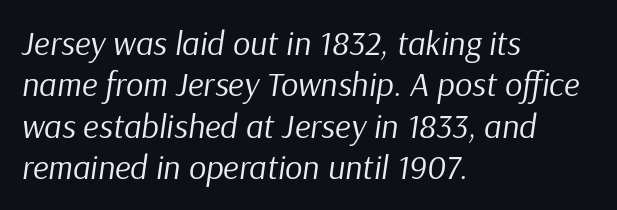
Q: Is the text bold? A: No.
Q: Is the text italic (slanted)? A: Yes, it leans right by about 9 degrees.
Q: Is the text underlined? A: No.
Q: How is the paragraph aligned? A: Left-aligned.
Q: Is the spacing between letters normal or unusually wide? A: Normal.
Q: Width (condensed, normal, or wide)? A: Normal.
Q: Stroke contrast? A: Low.
Q: x-height? A: Medium.
Q: Monospaced? A: No.
